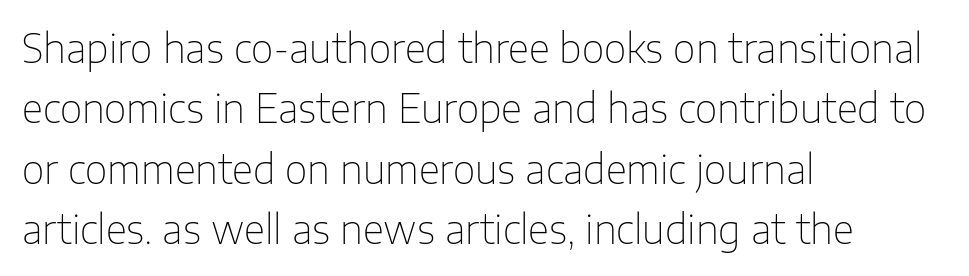
{"serif": "no", "italic": "no", "bold": "no", "weight": "thin", "width": "normal", "stroke_contrast": "low", "x_height": "medium", "monospaced": "no", "underline": "no", "align": "left", "line_spacing": "normal", "line_spacing_ratio": 1.55, "letter_spacing": "normal", "letter_spacing_em": 0.0, "glyph_px": 39}
